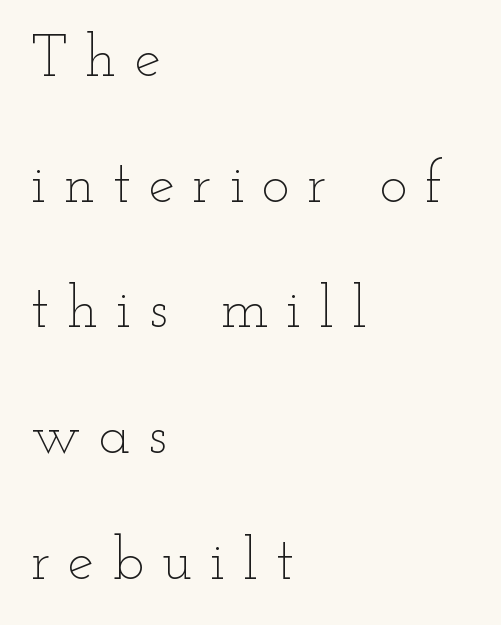
The image shows 59 px thin, wide type, upright; set left-aligned, loose line spacing (2.13x), unusually wide letter spacing (+0.3 em), not underlined; low stroke contrast and a small x-height.
